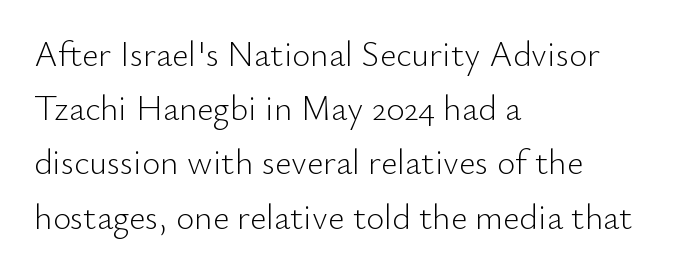
Underlining? Definitely not there. Normally led — the rows are evenly, conventionally spaced. Is the block centered? No — it sits flush against the left margin. Grotesque or geometric, the face here clearly has no serifs. Bold? No — there's no thickening of the strokes. Spacing verdict: proportional, widths tailored to each character.
